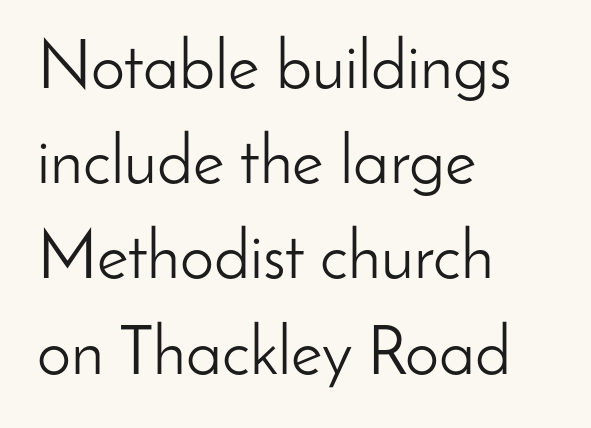
Q: Is the text bold? A: No.
Q: Is the text italic (slanted)? A: No, it is upright.
Q: Is the typeface a serif or a sans-serif typeface? A: Sans-serif.
Q: Is the text underlined? A: No.
Q: How is the paragraph aligned? A: Left-aligned.
Q: Is the spacing between letters normal or unusually wide? A: Normal.
Q: Is the spacing between lines tight, normal or loose? A: Normal.
Q: Width (condensed, normal, or wide)? A: Normal.
Q: Stroke contrast? A: Low.
Q: x-height? A: Small.
Q: Monospaced? A: No.
